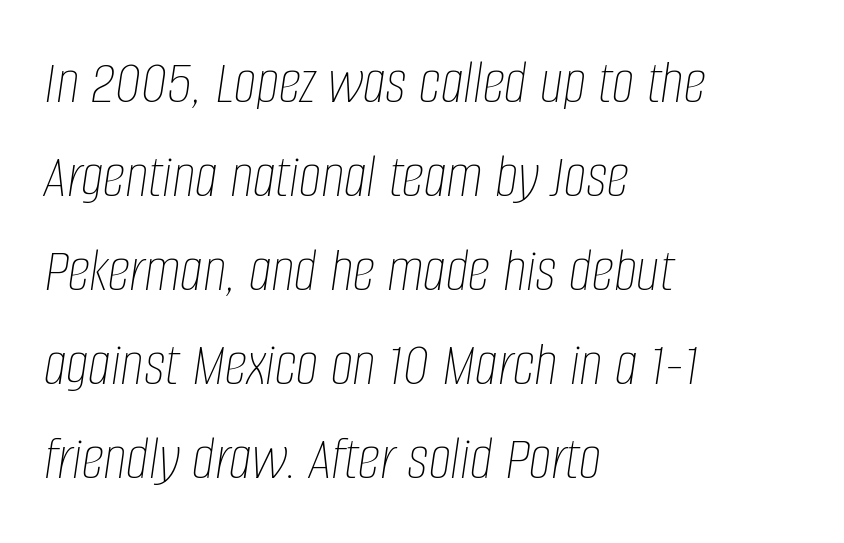
You could not count columns in this text — the font is proportionally spaced. This sample is left-justified, so line endings fall wherever the words run out. This sample uses an oblique cut, with every glyph tilted off the vertical. The glyphs are unaccompanied by any horizontal stroke below them.
